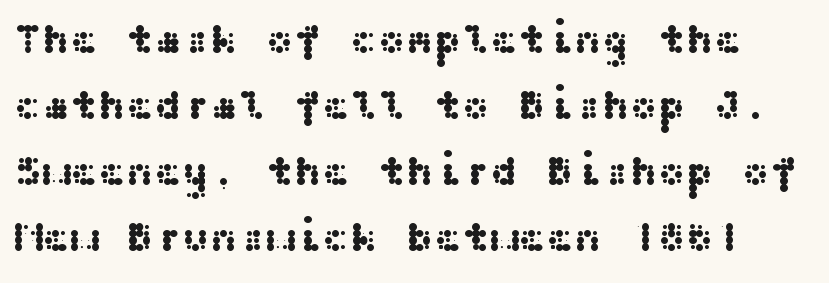
The image shows 42 px wide sans-serif type, upright; set normal line spacing (1.57x), normal letter spacing, not underlined; medium stroke contrast and a medium x-height.
